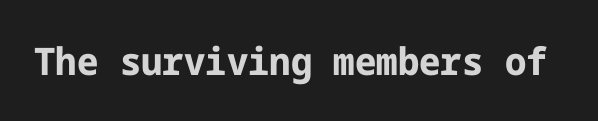
{"serif": "no", "italic": "no", "bold": "yes", "weight": "bold", "width": "normal", "stroke_contrast": "low", "x_height": "medium", "underline": "no", "letter_spacing": "normal", "letter_spacing_em": 0.0, "glyph_px": 38}
